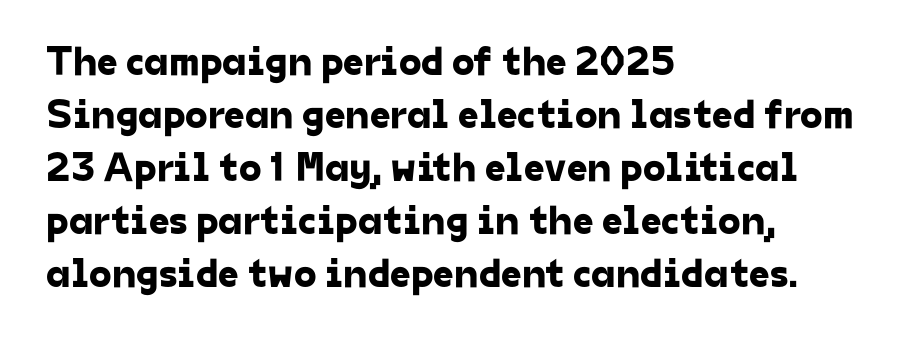
{"serif": "no", "width": "normal", "stroke_contrast": "low", "x_height": "medium", "monospaced": "no", "underline": "no", "align": "left", "line_spacing": "normal", "line_spacing_ratio": 1.29, "letter_spacing": "normal", "letter_spacing_em": 0.0, "glyph_px": 41}
